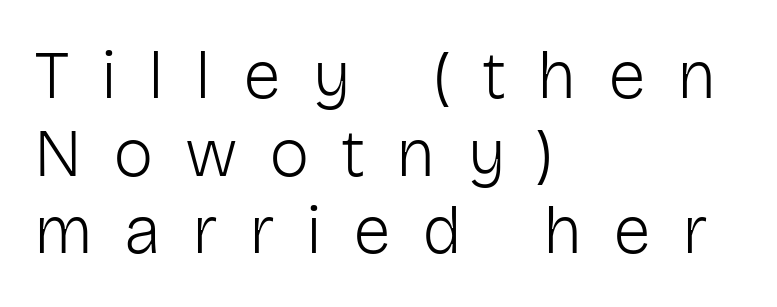
Q: Is the text bold? A: No.
Q: Is the text italic (slanted)? A: No, it is upright.
Q: Is the typeface a serif or a sans-serif typeface? A: Sans-serif.
Q: Is the text underlined? A: No.
Q: How is the paragraph aligned? A: Left-aligned.
Q: Is the spacing between letters normal or unusually wide? A: Unusually wide.
Q: Is the spacing between lines tight, normal or loose? A: Tight.
Q: Width (condensed, normal, or wide)? A: Normal.
Q: Stroke contrast? A: Low.
Q: x-height? A: Medium.
Q: Monospaced? A: No.
